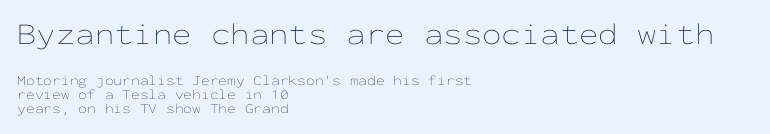
Q: Is the text bold? A: No.
Q: Is the text italic (slanted)? A: No, it is upright.
Q: Is the text underlined? A: No.
Q: How is the paragraph aligned? A: Left-aligned.
Q: Is the spacing between letters normal or unusually wide? A: Normal.
Q: Is the spacing between lines tight, normal or loose? A: Tight.
Q: Which block of text is set in a larger size, the first (top) or the second (bottom)? A: The first (top) one.
Q: Width (condensed, normal, or wide)? A: Wide.
Q: Stroke contrast? A: Low.
Q: x-height? A: Medium.
Q: Monospaced? A: Yes.
